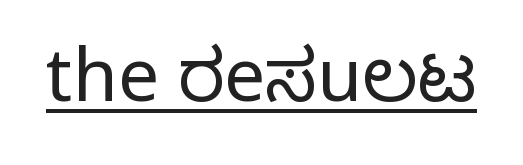
The image shows 73 px regular-weight sans-serif type, upright; set normal letter spacing, underlined; low stroke contrast and a medium x-height.
